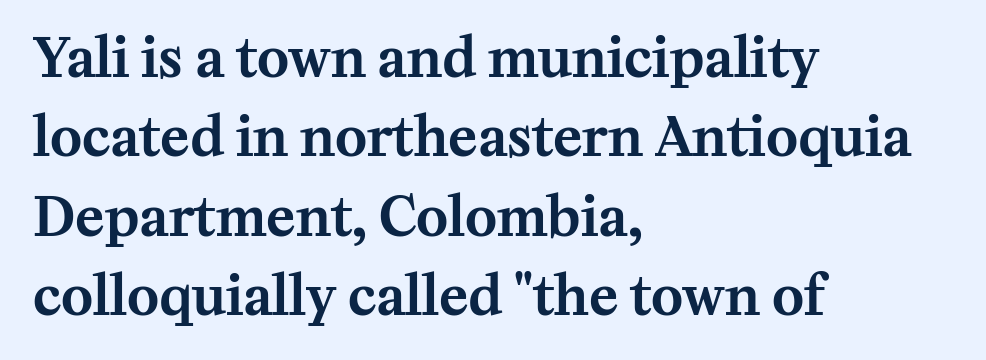
The image shows 54 px serif type, upright; set left-aligned, normal line spacing (1.47x), normal letter spacing, not underlined; medium stroke contrast and a medium x-height.
